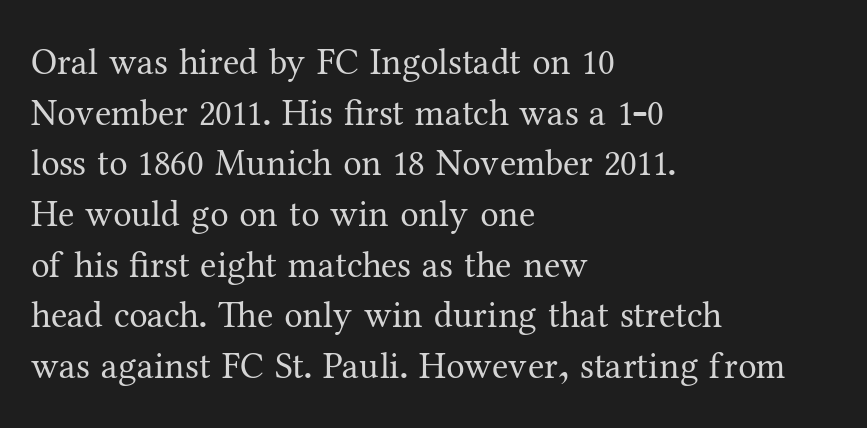
{"serif": "yes", "italic": "no", "bold": "no", "weight": "regular", "width": "normal", "stroke_contrast": "medium", "x_height": "medium", "monospaced": "no", "underline": "no", "align": "left", "line_spacing": "normal", "line_spacing_ratio": 1.37, "letter_spacing": "normal", "letter_spacing_em": 0.0, "glyph_px": 37}
